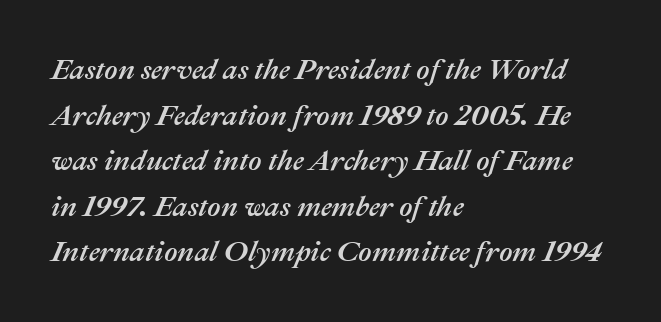
Q: Is the text italic (slanted)? A: Yes, it leans right by about 22 degrees.
Q: Is the text underlined? A: No.
Q: How is the paragraph aligned? A: Left-aligned.
Q: Is the spacing between letters normal or unusually wide? A: Normal.
Q: Is the spacing between lines tight, normal or loose? A: Normal.
Q: Width (condensed, normal, or wide)? A: Normal.
Q: Stroke contrast? A: Medium.
Q: x-height? A: Medium.
Q: Monospaced? A: No.
